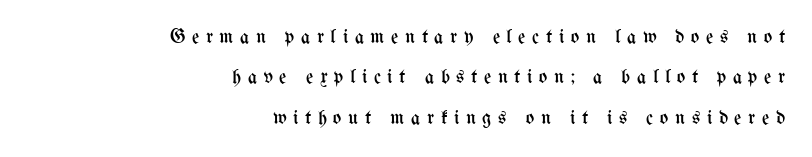
The type is letterspaced generously, with wide tracking. Ink coverage per letter is moderate at most. The rag falls on the left side of this text block. The lettering stays uniformly vertical, giving the passage a roman look. The baseline area is clear.
